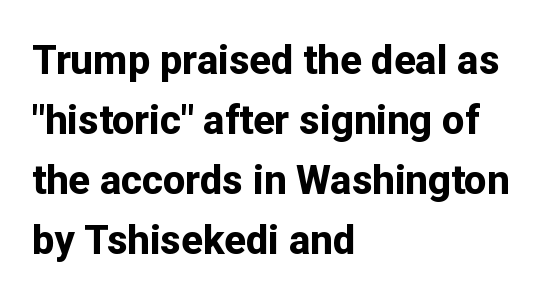
The image shows 40 px bold sans-serif type, upright; set left-aligned, normal line spacing (1.5x), normal letter spacing, not underlined; low stroke contrast and a medium x-height.
